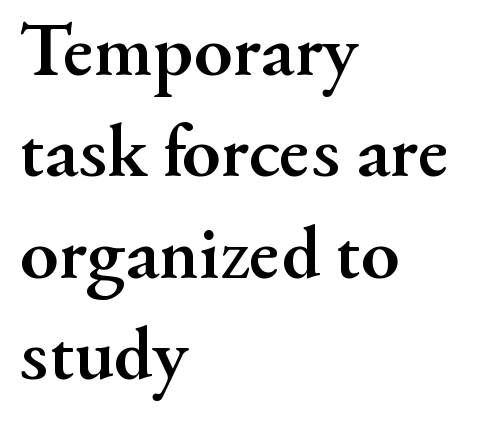
A roman cut, with each character standing at attention. The foot of each line stays bare and open. Summary of vertical rhythm: regular, with standard interline spacing. You'd pick this weight for a headline — it's a proper bold.
